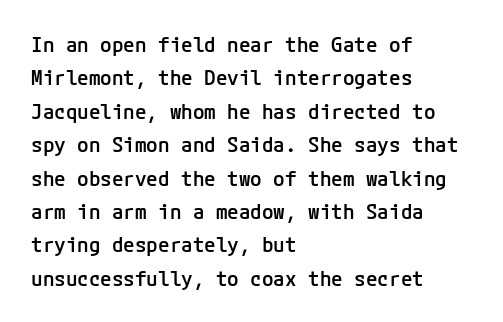
{"italic": "no", "bold": "semi", "underline": "no", "align": "left", "line_spacing": "normal", "line_spacing_ratio": 1.59, "letter_spacing": "normal", "letter_spacing_em": 0.0, "glyph_px": 21}
